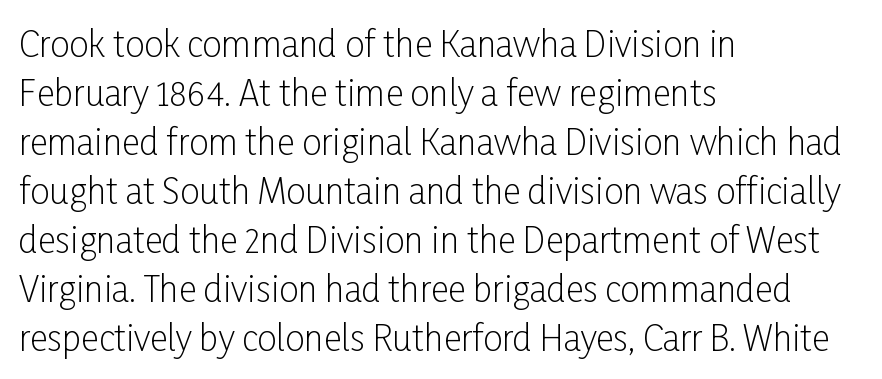
Q: Is the text bold? A: No.
Q: Is the text italic (slanted)? A: No, it is upright.
Q: Is the typeface a serif or a sans-serif typeface? A: Sans-serif.
Q: Is the text underlined? A: No.
Q: How is the paragraph aligned? A: Left-aligned.
Q: Is the spacing between letters normal or unusually wide? A: Normal.
Q: Is the spacing between lines tight, normal or loose? A: Normal.
Q: Width (condensed, normal, or wide)? A: Condensed.
Q: Stroke contrast? A: Low.
Q: x-height? A: Medium.
Q: Monospaced? A: No.
